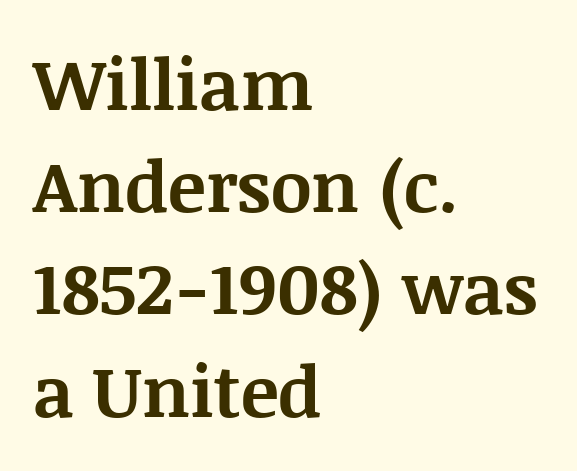
{"serif": "yes", "italic": "no", "bold": "yes", "weight": "bold", "width": "normal", "stroke_contrast": "medium", "x_height": "large", "monospaced": "no", "underline": "no", "align": "left", "line_spacing": "normal", "line_spacing_ratio": 1.44, "letter_spacing": "normal", "letter_spacing_em": 0.0, "glyph_px": 71}
